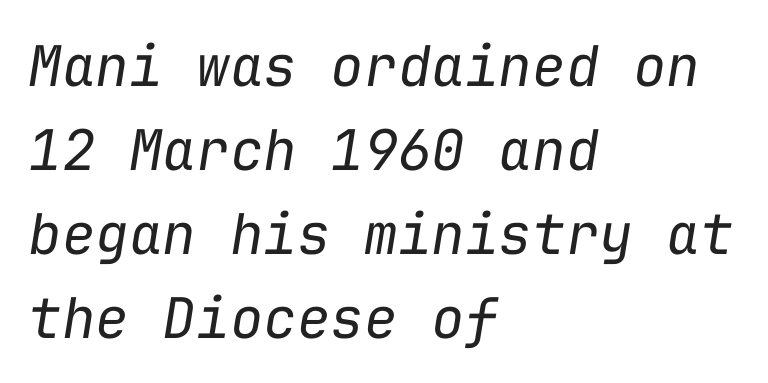
The glyphs are unaccompanied by any horizontal stroke below them. Here the designer chose a console-style face with uniform glyph widths. When letters slant like this, we call the style italic. Notice how the passage keeps a crisp vertical edge on the left only.
